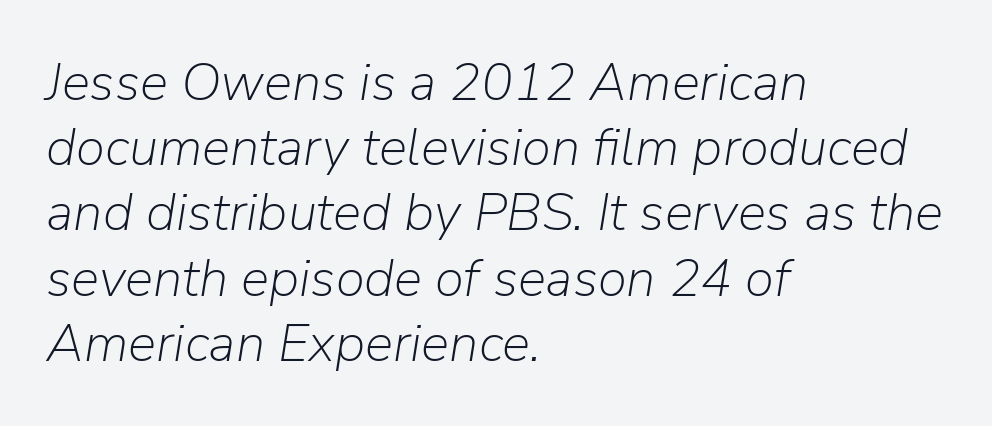
{"italic": "yes", "lean": "right", "slant_degrees": 9, "bold": "no", "weight": "light", "width": "normal", "stroke_contrast": "low", "x_height": "medium", "monospaced": "no", "underline": "no", "align": "left", "line_spacing_ratio": 1.23, "letter_spacing": "normal", "letter_spacing_em": 0.0, "glyph_px": 53}
